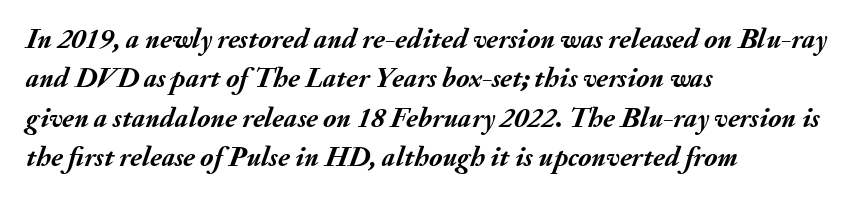
This sample has the flowing, uneven cadence of proportional lettering. It's the slanting kind of type. In CSS terms this would be text-align: left. Underlining? Definitely not there.
